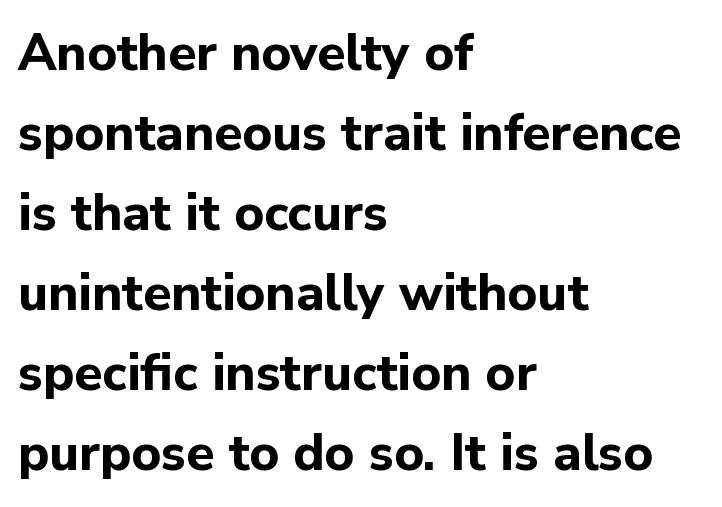
Q: Is the text bold? A: Yes.
Q: Is the text italic (slanted)? A: No, it is upright.
Q: Is the typeface a serif or a sans-serif typeface? A: Sans-serif.
Q: Is the text underlined? A: No.
Q: How is the paragraph aligned? A: Left-aligned.
Q: Is the spacing between letters normal or unusually wide? A: Normal.
Q: Is the spacing between lines tight, normal or loose? A: Normal.
Q: Width (condensed, normal, or wide)? A: Normal.
Q: Stroke contrast? A: Low.
Q: x-height? A: Medium.
Q: Monospaced? A: No.
